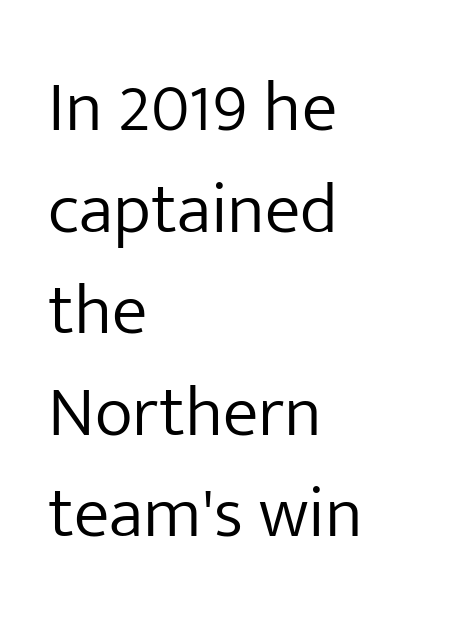
Q: Is the text bold? A: No.
Q: Is the text italic (slanted)? A: No, it is upright.
Q: Is the typeface a serif or a sans-serif typeface? A: Sans-serif.
Q: Is the text underlined? A: No.
Q: How is the paragraph aligned? A: Left-aligned.
Q: Is the spacing between letters normal or unusually wide? A: Normal.
Q: Is the spacing between lines tight, normal or loose? A: Normal.
Q: Width (condensed, normal, or wide)? A: Normal.
Q: Stroke contrast? A: Low.
Q: x-height? A: Medium.
Q: Monospaced? A: No.
